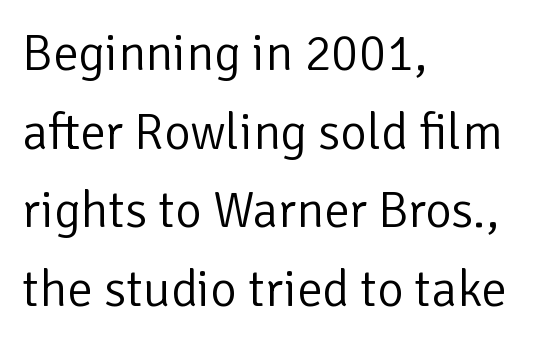
Q: Is the text bold? A: No.
Q: Is the text italic (slanted)? A: No, it is upright.
Q: Is the typeface a serif or a sans-serif typeface? A: Sans-serif.
Q: Is the text underlined? A: No.
Q: How is the paragraph aligned? A: Left-aligned.
Q: Is the spacing between letters normal or unusually wide? A: Normal.
Q: Is the spacing between lines tight, normal or loose? A: Normal.
Q: Width (condensed, normal, or wide)? A: Normal.
Q: Stroke contrast? A: Low.
Q: x-height? A: Medium.
Q: Monospaced? A: No.
